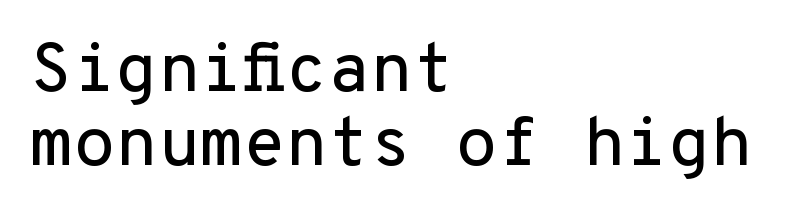
A student would call this left alignment; a typographer would say flush left, rag right. Monospaced: the letters line up in strict vertical columns. Lines of text with bare space underneath. Serif or sans? Sans — the stroke terminals are bare. Quick note: not italic, upright.
